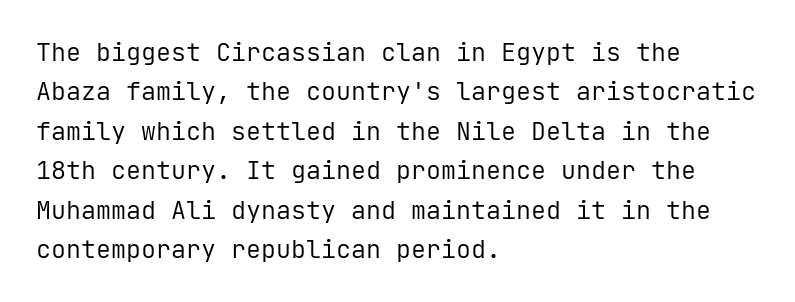
{"italic": "no", "bold": "no", "underline": "no", "align": "left", "line_spacing": "normal", "line_spacing_ratio": 1.58, "letter_spacing": "normal", "letter_spacing_em": 0.0, "glyph_px": 25}
